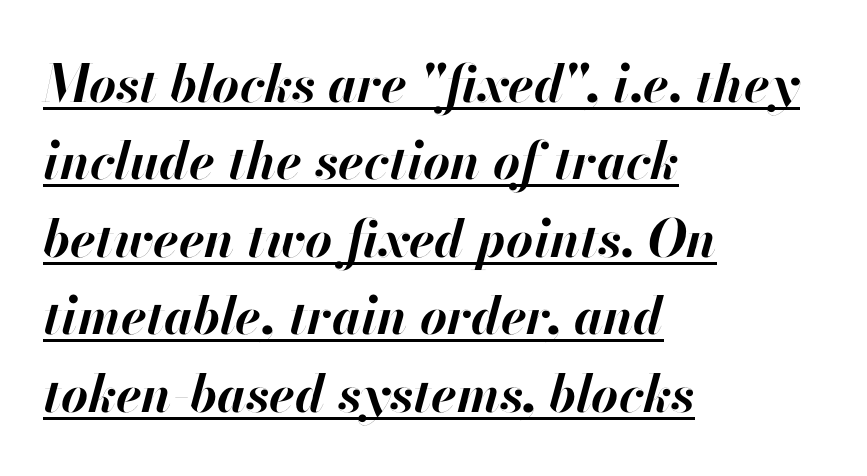
{"italic": "yes", "lean": "right", "slant_degrees": 13, "bold": "yes", "weight": "bold", "width": "normal", "stroke_contrast": "high", "x_height": "small", "monospaced": "no", "underline": "yes", "align": "left", "line_spacing": "normal", "line_spacing_ratio": 1.49, "letter_spacing": "normal", "letter_spacing_em": 0.0, "glyph_px": 52}
